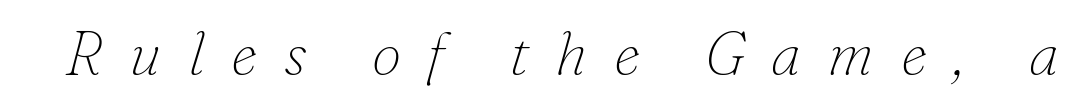
The glyphs look as if they've been sheared to an angle. No extra ink here — the face is not bold. The horizontal fit of the characters is loose and conspicuously gappy. Letterform terminals end in serifs throughout the passage.
